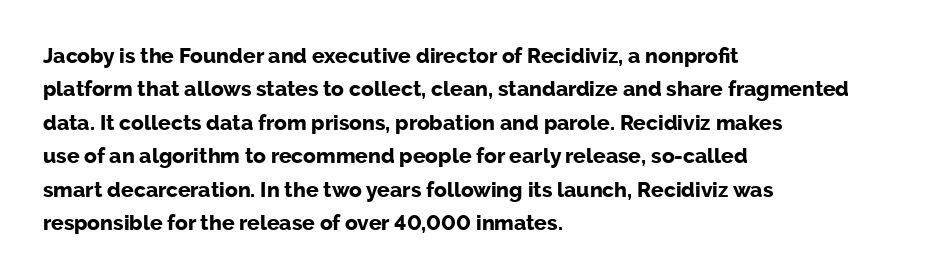
The lines sit at an ordinary, default distance from one another. Bare-footed words on every line. The rendering uses a bold face; every stroke is thick and dark. Posture: upright roman.
